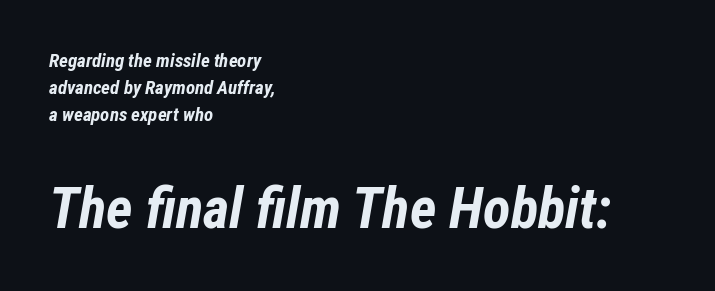
The image shows 57 px bold, condensed type, italic (leaning right); set left-aligned, normal line spacing (1.41x), normal letter spacing, not underlined; the second (bottom) block is 3.0x larger; low stroke contrast and a medium x-height.
